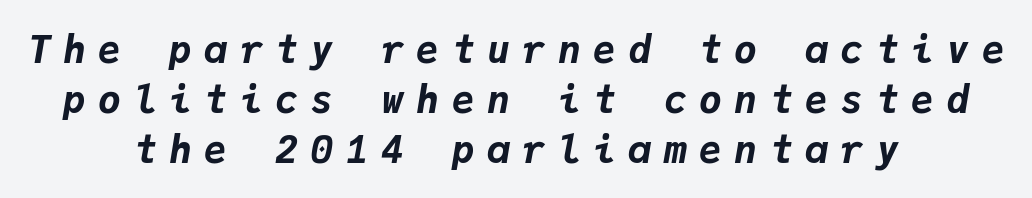
Q: Is the text bold? A: Yes.
Q: Is the text italic (slanted)? A: Yes, it leans right by about 9 degrees.
Q: Is the text underlined? A: No.
Q: How is the paragraph aligned? A: Centered.
Q: Is the spacing between letters normal or unusually wide? A: Unusually wide.
Q: Is the spacing between lines tight, normal or loose? A: Normal.
Q: Width (condensed, normal, or wide)? A: Normal.
Q: Stroke contrast? A: Low.
Q: x-height? A: Medium.
Q: Monospaced? A: Yes.
